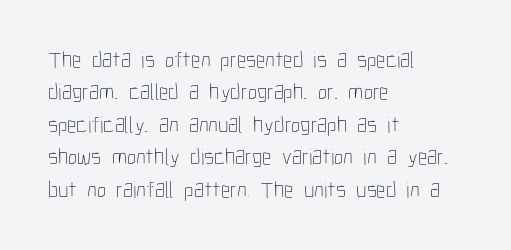
{"italic": "no", "bold": "no", "underline": "no", "align": "left", "line_spacing": "normal", "line_spacing_ratio": 1.41, "letter_spacing": "normal", "letter_spacing_em": 0.0, "glyph_px": 23}
